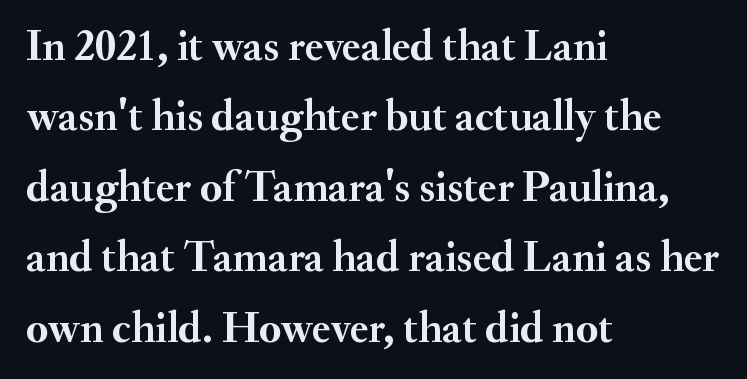
The gaps between neighbouring characters are ordinary and unremarkable. Honestly, the row spacing looks completely unremarkable. Compared with a centered layout, this one pins lines to the left instead. A typesetter would call this proportional, since set widths differ per character. Underline: absent. This is roman type, the default non-slanted kind.
